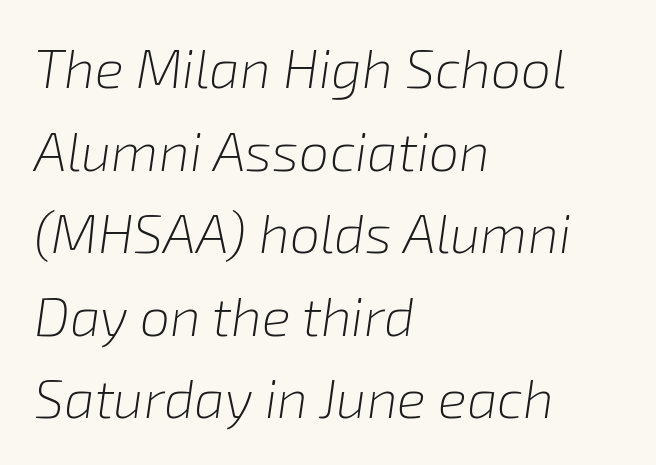
Think standard paragraph weight, or any step lighter than that. Note the varied advance widths — an 'i' is clearly narrower than an 'm'. Honestly, the letter spacing is just normal — you wouldn't notice it. A classic flush-left, rag-right setting is used for this passage. There's an unmistakable incline to the writing here. Summary of vertical rhythm: regular, with standard interline spacing.
